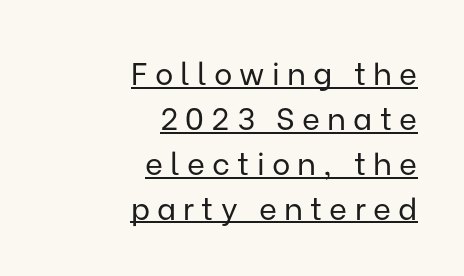
Here the designer chose a conventional face with non-uniform glyph widths. Weight: not bold — regular or lighter. Horizontal bands of white between lines are of average thickness. Each letter's strokes conclude bluntly, with no projecting serifs. Does the copy run flush right? Yes — the right margin is perfectly even. A typesetter would mark this as roman, not italic.
